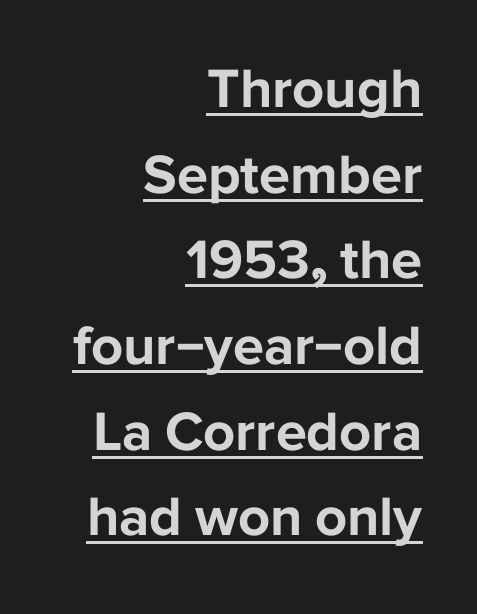
Q: Is the text bold? A: Yes.
Q: Is the text italic (slanted)? A: No, it is upright.
Q: Is the typeface a serif or a sans-serif typeface? A: Sans-serif.
Q: Is the text underlined? A: Yes.
Q: How is the paragraph aligned? A: Right-aligned.
Q: Is the spacing between letters normal or unusually wide? A: Normal.
Q: Is the spacing between lines tight, normal or loose? A: Normal.
Q: Width (condensed, normal, or wide)? A: Normal.
Q: Stroke contrast? A: Low.
Q: x-height? A: Medium.
Q: Monospaced? A: No.
